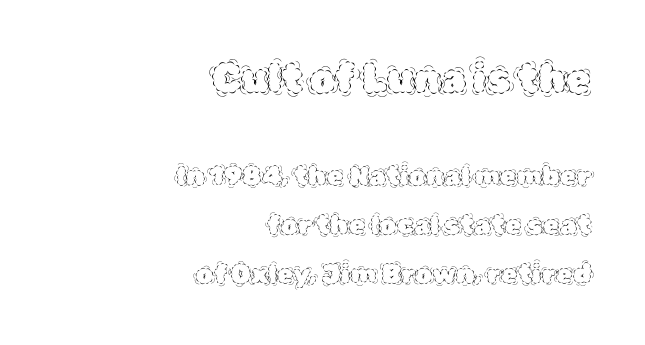
{"italic": "no", "bold": "no", "weight": "thin", "width": "normal", "x_height": "large", "monospaced": "no", "underline": "no", "align": "right", "line_spacing_ratio": 1.82, "letter_spacing": "normal", "letter_spacing_em": 0.0, "larger_block": "first", "size_ratio": 1.48, "glyph_px": 40}
